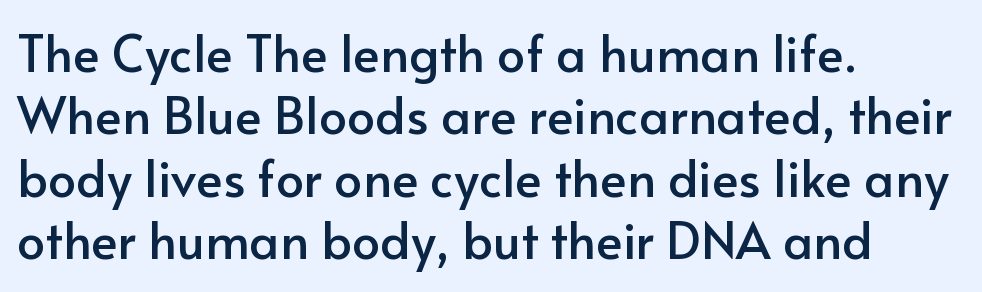
Designer's note — italics off, roman on. Look at the bottom of the vertical strokes: they stop flat, with no serifs. The letters sit at their default tracking, neither squeezed nor spread. Rule under the text: the space is simply empty. Summary of vertical rhythm: regular, with standard interline spacing. Casual observation: everything's shoved over to the left.
